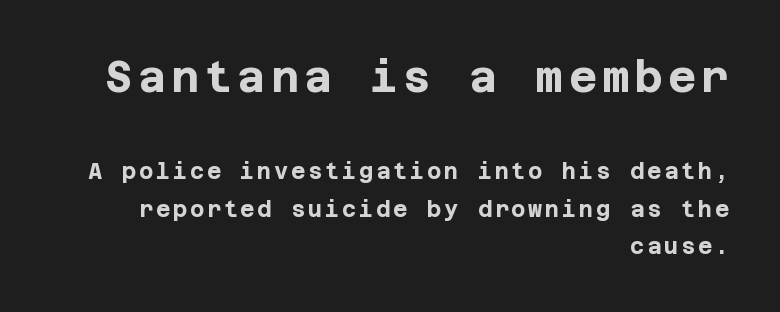
Q: Is the text bold? A: Yes.
Q: Is the text italic (slanted)? A: No, it is upright.
Q: Is the typeface a serif or a sans-serif typeface? A: Sans-serif.
Q: Is the text underlined? A: No.
Q: How is the paragraph aligned? A: Right-aligned.
Q: Is the spacing between lines tight, normal or loose? A: Normal.
Q: Which block of text is set in a larger size, the first (top) or the second (bottom)? A: The first (top) one.
Q: Width (condensed, normal, or wide)? A: Normal.
Q: Stroke contrast? A: Low.
Q: x-height? A: Large.
